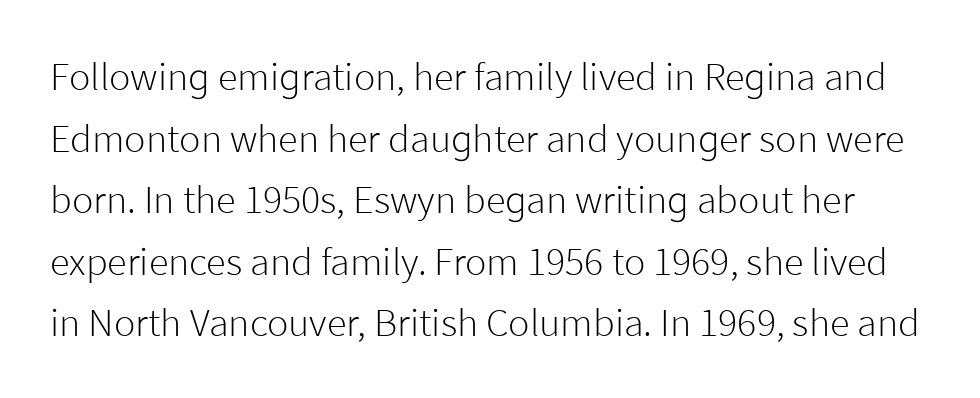
{"serif": "no", "italic": "no", "bold": "no", "weight": "light", "width": "normal", "stroke_contrast": "low", "x_height": "medium", "monospaced": "no", "underline": "no", "line_spacing": "normal", "line_spacing_ratio": 1.54, "letter_spacing": "normal", "letter_spacing_em": 0.0, "glyph_px": 40}
